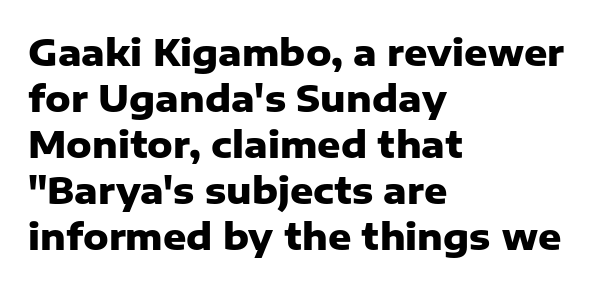
{"serif": "no", "italic": "no", "bold": "yes", "weight": "heavy", "width": "normal", "stroke_contrast": "low", "x_height": "medium", "monospaced": "no", "underline": "no", "align": "left", "line_spacing": "normal", "line_spacing_ratio": 1.28, "letter_spacing": "normal", "letter_spacing_em": 0.0, "glyph_px": 36}
